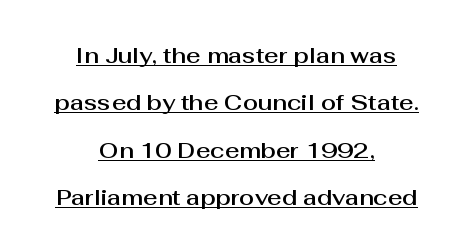
If you measured baseline to baseline, you'd find a long distance. Default kerning and tracking; the words read as compact shapes. The lines in this sample share a center point and differ in where they start and stop. Every stem runs plumb, perpendicular to the baseline. What decoration does the sample have? An underline.
